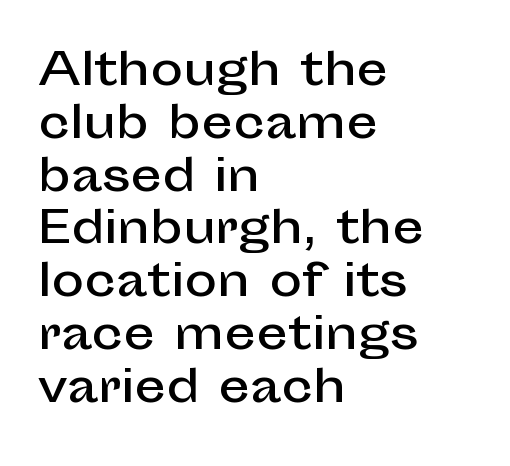
Q: Is the text italic (slanted)? A: No, it is upright.
Q: Is the typeface a serif or a sans-serif typeface? A: Sans-serif.
Q: Is the text underlined? A: No.
Q: How is the paragraph aligned? A: Left-aligned.
Q: Is the spacing between letters normal or unusually wide? A: Normal.
Q: Width (condensed, normal, or wide)? A: Normal.
Q: Stroke contrast? A: Low.
Q: x-height? A: Medium.
Q: Monospaced? A: No.
